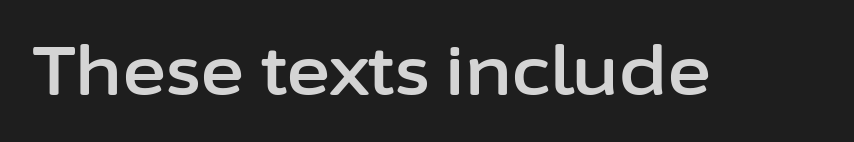
The image shows 67 px sans-serif type, upright; set normal letter spacing, not underlined; low stroke contrast and a medium x-height.
